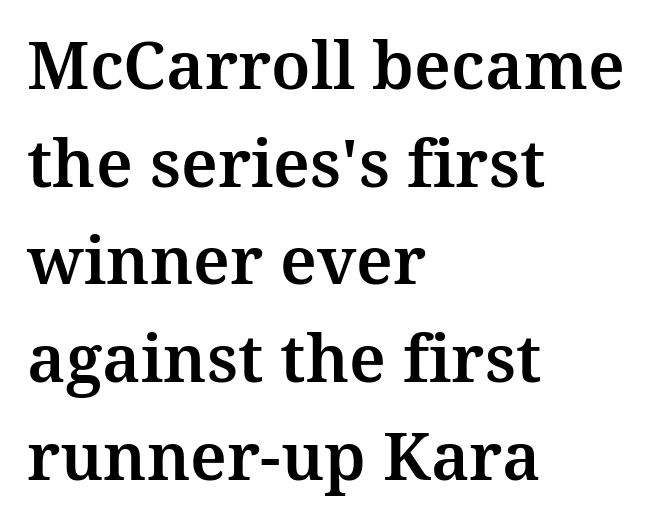
These lines sit exactly where default settings would place them. Words float on clear page, feet unadorned. Examine the stroke ends and you'll spot serifs. Standard letterfit; no display-style spreading of the glyphs. The letters stand upright; this is a roman face.
